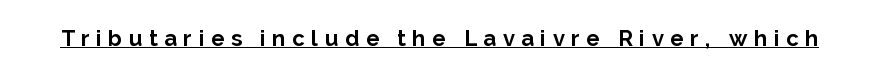
{"italic": "no", "bold": "yes", "underline": "yes", "letter_spacing": "wide", "letter_spacing_em": 0.3, "glyph_px": 22}
